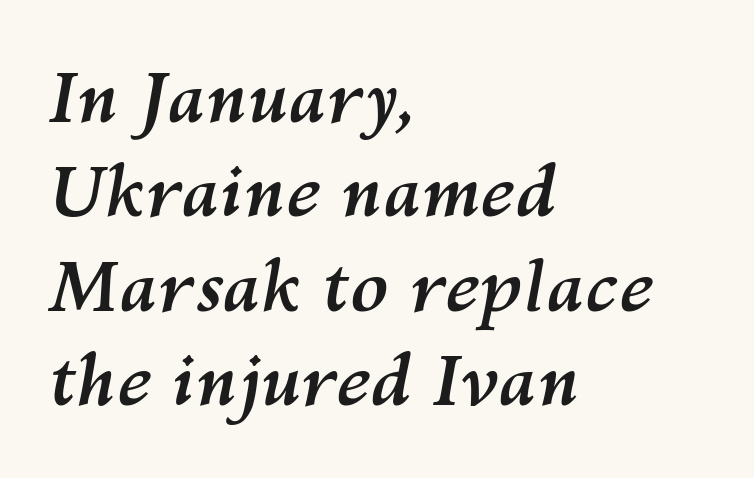
{"italic": "yes", "lean": "right", "slant_degrees": 10, "bold": "yes", "weight": "semibold", "width": "normal", "stroke_contrast": "medium", "x_height": "medium", "monospaced": "no", "underline": "no", "align": "left", "line_spacing": "normal", "line_spacing_ratio": 1.35, "letter_spacing": "normal", "letter_spacing_em": 0.0, "glyph_px": 70}
